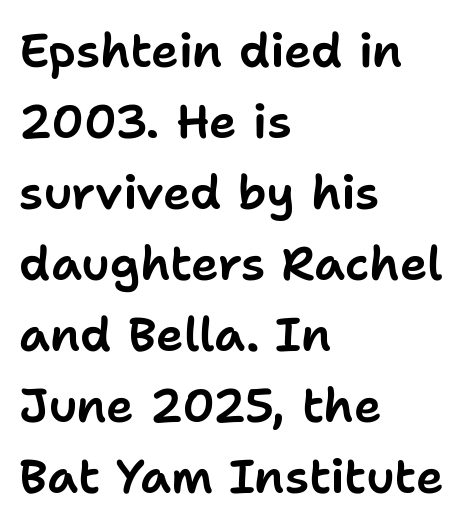
The image shows 47 px sans-serif type, upright; set left-aligned, normal line spacing (1.51x), normal letter spacing, not underlined; low stroke contrast and a medium x-height.
